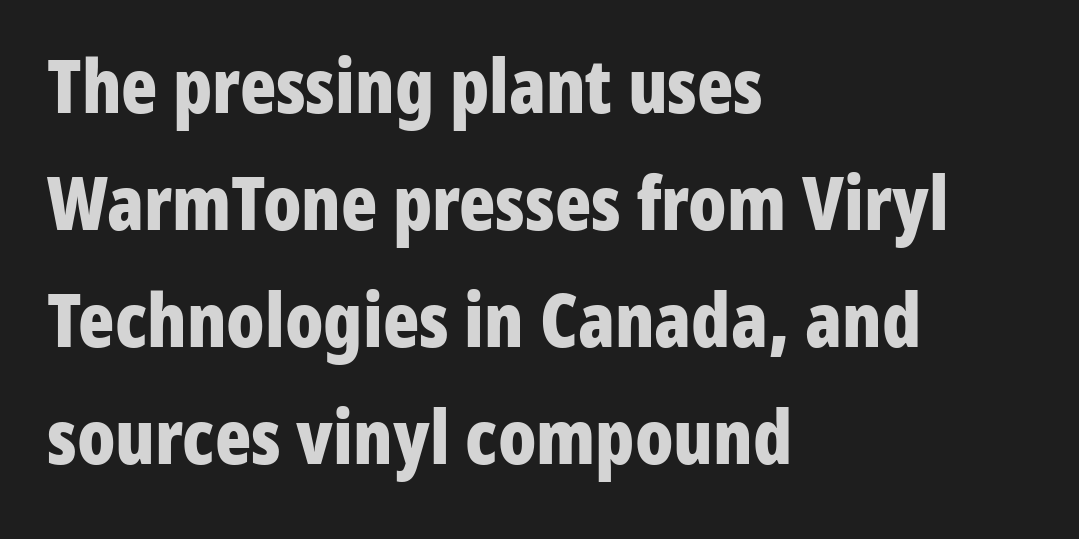
Descenders are the only things crossing below the line. There is no visible air inserted between adjacent glyphs. Regarding serifs, this sample does without them. The passage shown is emphatically bold. These lines were composed using upright roman letters.
